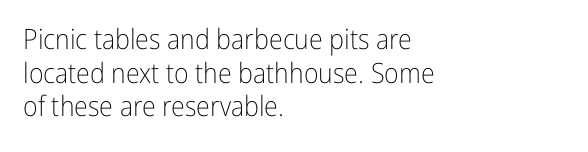
Horizontally, the lines are justified to the leading edge only. Stroke thickness stays within the range of a standard reading face or lighter. Varying glyph widths throughout — classic text-font behaviour. Stroke terminals: plain, sans-serif.
